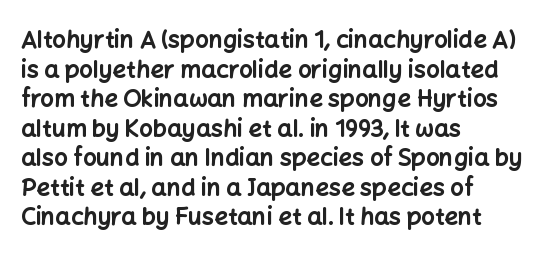
Q: Is the text bold? A: Yes.
Q: Is the text italic (slanted)? A: No, it is upright.
Q: Is the text underlined? A: No.
Q: How is the paragraph aligned? A: Left-aligned.
Q: Is the spacing between letters normal or unusually wide? A: Normal.
